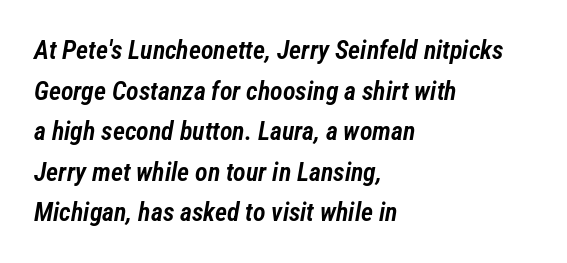
Line spacing here is normal. Characters follow at the spacing the type designer built in. The rendering uses a semibold face; strokes are thickened but not to full bold. Bare-footed words on every line. Notice how the passage keeps a crisp vertical edge on the left only. Quick note: italic.
